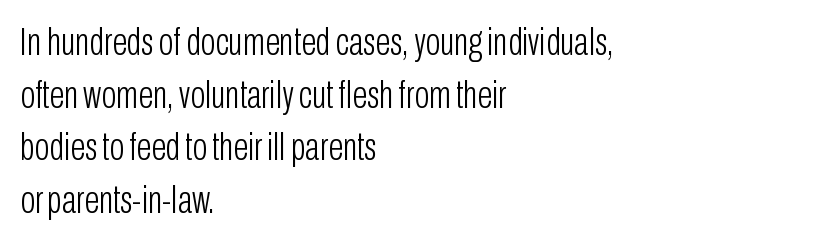
{"serif": "no", "italic": "no", "bold": "no", "weight": "light", "width": "condensed", "stroke_contrast": "low", "x_height": "medium", "monospaced": "no", "underline": "no", "align": "left", "line_spacing": "normal", "line_spacing_ratio": 1.35, "letter_spacing": "normal", "letter_spacing_em": 0.0, "glyph_px": 39}
